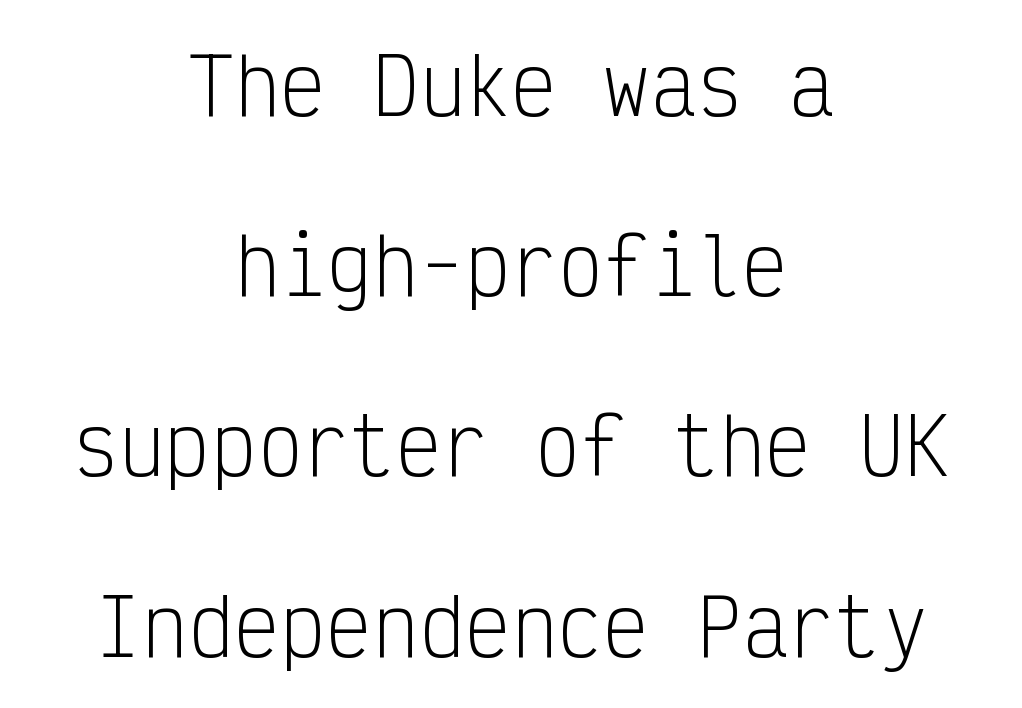
The image shows 77 px light, condensed sans-serif type, upright, monospaced; set centered, loose line spacing (2.34x), normal letter spacing, not underlined; low stroke contrast and a medium x-height.
